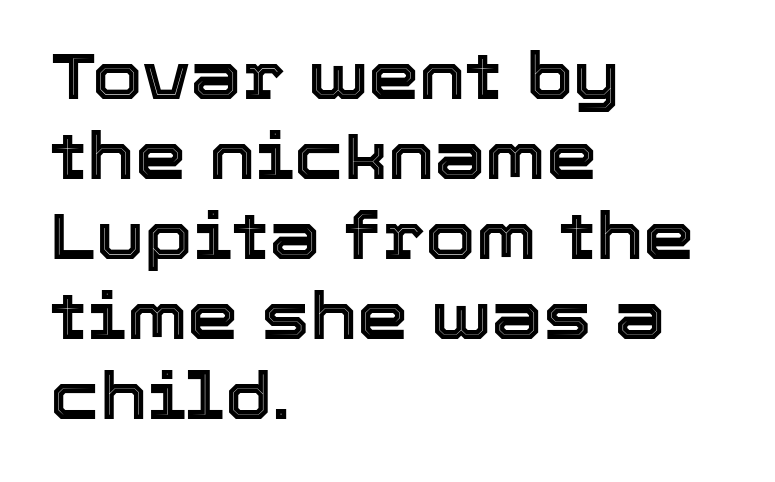
{"italic": "no", "width": "normal", "x_height": "medium", "monospaced": "no", "underline": "no", "align": "left", "line_spacing_ratio": 1.23, "letter_spacing": "normal", "letter_spacing_em": 0.0, "glyph_px": 65}
